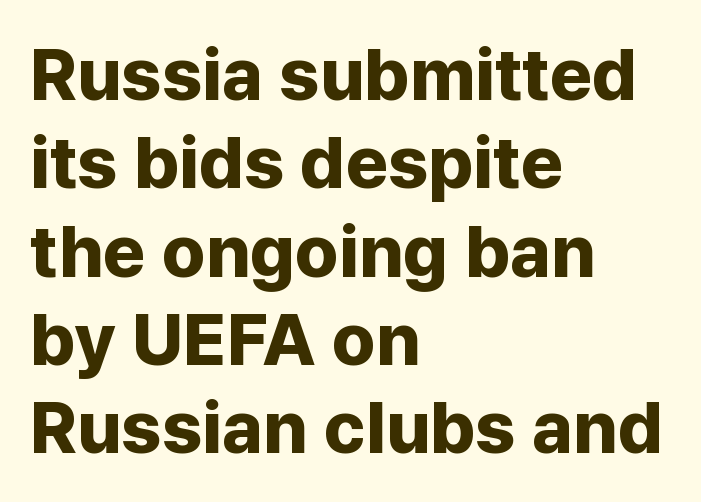
{"serif": "no", "italic": "no", "bold": "yes", "weight": "bold", "width": "normal", "stroke_contrast": "low", "x_height": "medium", "monospaced": "no", "underline": "no", "align": "left", "line_spacing_ratio": 1.21, "letter_spacing": "normal", "letter_spacing_em": 0.0, "glyph_px": 73}
